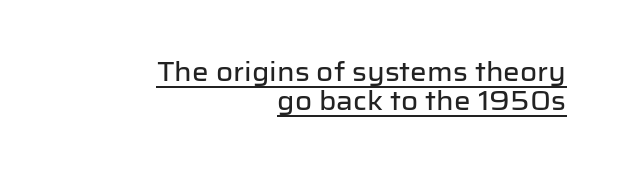
The image shows 26 px text type, upright; set right-aligned, tight line spacing (1.13x), normal letter spacing, underlined.
